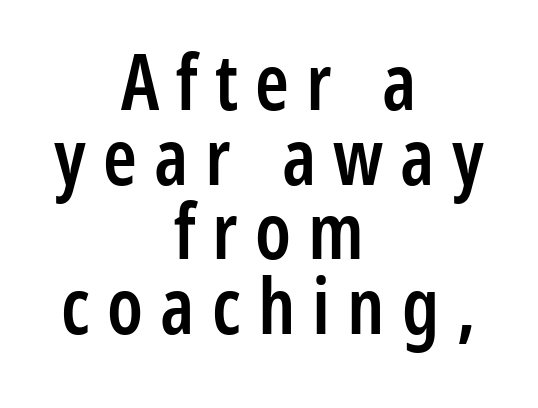
Does the weight exceed regular? Yes, but only to semibold. This block would grow much taller if given ordinary leading; it's compressed now. Type style note: lacks serifs. Here the glyphs are tracked loosely, breaking word shapes into spaced letters. Anything drawn beneath the words? Only blank space. Rendered with straight, roman letterforms.
